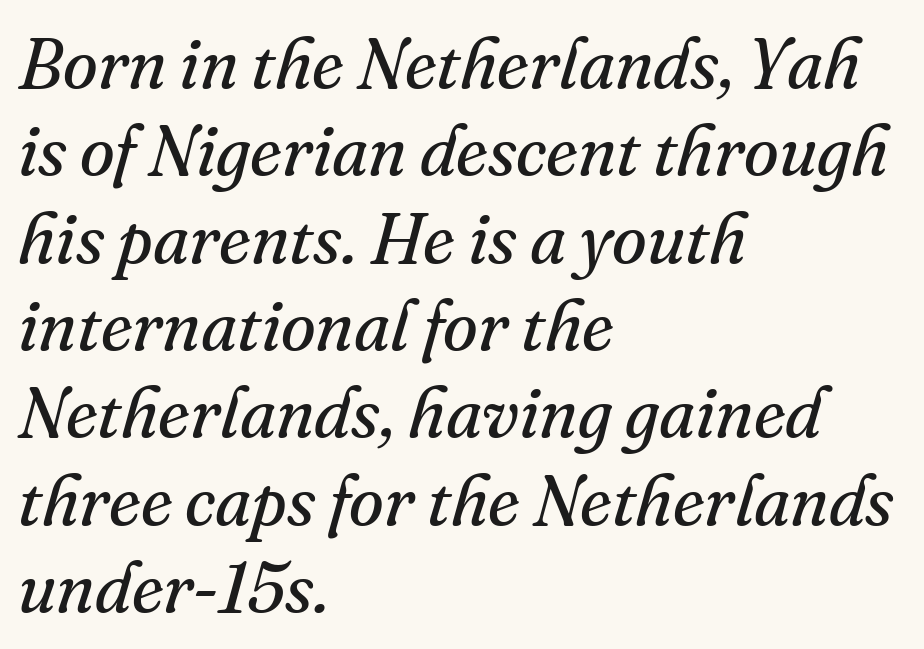
{"serif": "yes", "italic": "yes", "lean": "right", "slant_degrees": 16, "bold": "no", "weight": "regular", "width": "normal", "stroke_contrast": "medium", "x_height": "small", "monospaced": "no", "underline": "no", "align": "left", "line_spacing_ratio": 1.23, "letter_spacing": "normal", "letter_spacing_em": 0.0, "glyph_px": 71}
